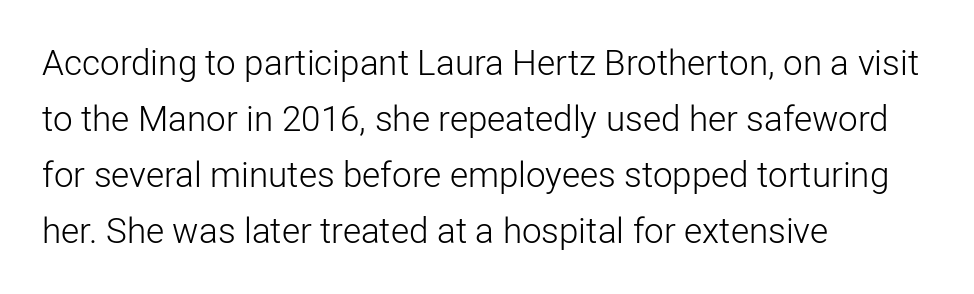
{"serif": "no", "italic": "no", "bold": "no", "weight": "light", "width": "normal", "stroke_contrast": "low", "x_height": "medium", "monospaced": "no", "underline": "no", "align": "left", "line_spacing": "normal", "line_spacing_ratio": 1.6, "letter_spacing": "normal", "letter_spacing_em": 0.0, "glyph_px": 35}
